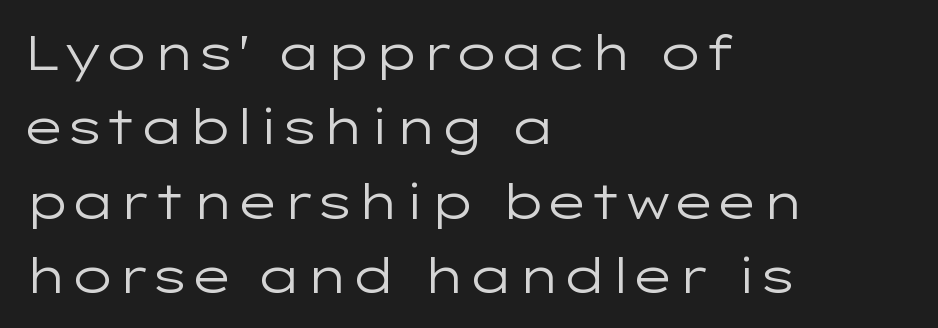
The glyphs are unaccompanied by any horizontal stroke below them. A light-to-regular cut is what we see here. Vertical spacing — default. The passage shown has conventional tracking throughout. The letters advance in unequal steps, a hallmark of proportional type.
